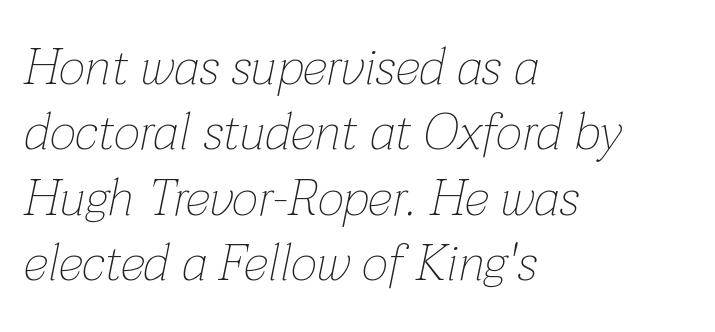
{"italic": "yes", "lean": "right", "slant_degrees": 12, "bold": "no", "weight": "thin", "width": "normal", "stroke_contrast": "low", "x_height": "medium", "monospaced": "no", "underline": "no", "align": "left", "line_spacing": "normal", "line_spacing_ratio": 1.28, "letter_spacing": "normal", "letter_spacing_em": 0.0, "glyph_px": 51}
